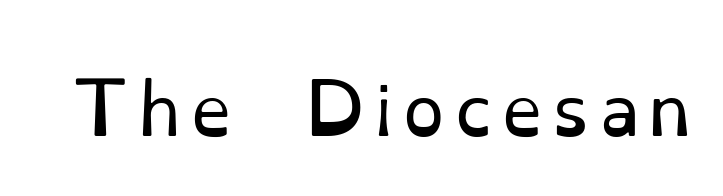
Character widths vary here, with narrow letters taking less room than wide ones. Is there any slant? The stems are plumb. Stroke thickness stays within the range of a standard reading face or lighter. Font category for this specimen: serif. The zone under the glyphs is completely vacant.
